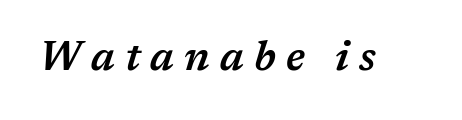
{"italic": "yes", "lean": "right", "slant_degrees": 17, "bold": "semi", "weight": "semibold", "width": "normal", "stroke_contrast": "medium", "x_height": "medium", "monospaced": "no", "underline": "no", "letter_spacing": "wide", "letter_spacing_em": 0.25, "glyph_px": 41}
